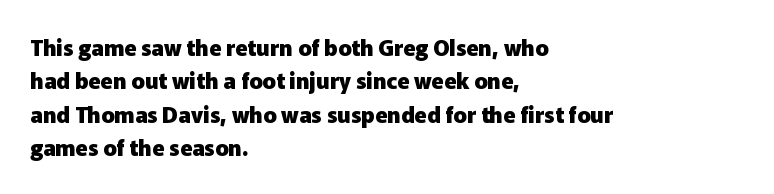
The strip under each line holds only bare page. Between one letter and the next there's only the usual sliver of space. Is there any slant? The stems are plumb. Plenty of ink on the page — the face is bold. Leading matches the norm, producing a regular column.
